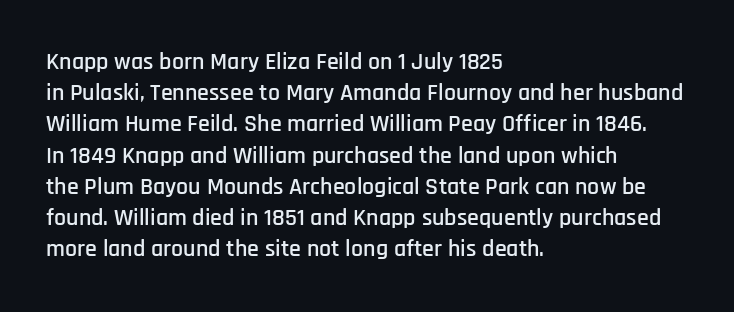
{"italic": "no", "underline": "no", "align": "left", "line_spacing": "normal", "line_spacing_ratio": 1.3, "letter_spacing": "normal", "letter_spacing_em": 0.0, "glyph_px": 24}
